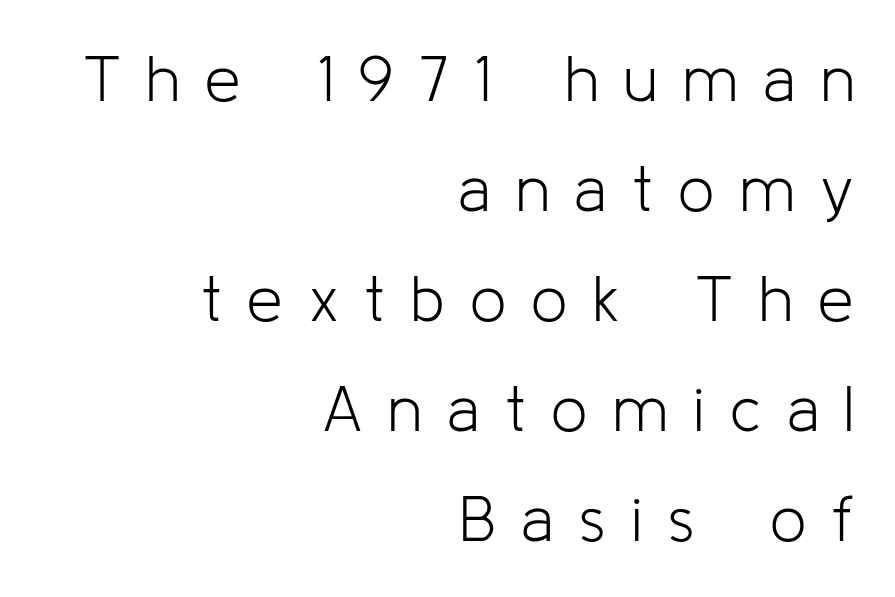
The image shows 64 px light sans-serif type, upright; set right-aligned, line spacing 1.72x, unusually wide letter spacing (+0.4 em), not underlined; low stroke contrast and a medium x-height.
